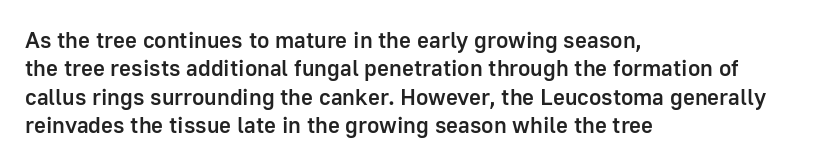
The image shows 23 px text type, upright; set left-aligned, line spacing 1.23x, normal letter spacing, not underlined.
